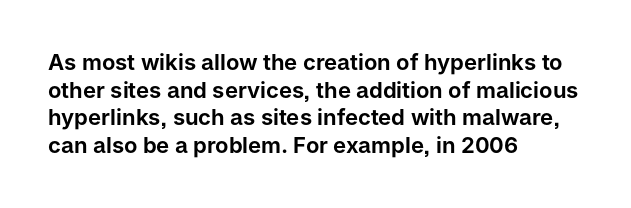
Regarding leading, the lines here are spaced in the standard way. The space beneath each line is pristine and unruled. Tracking value appears to be zero — textbook default spacing. The setting favours the left margin, as ordinary paragraphs usually do.
